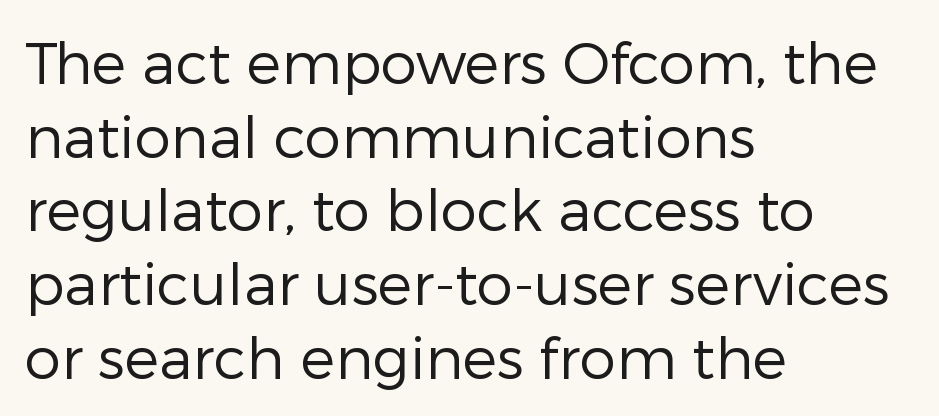
{"serif": "no", "italic": "no", "bold": "no", "weight": "regular", "width": "normal", "stroke_contrast": "low", "x_height": "medium", "monospaced": "no", "underline": "no", "align": "left", "line_spacing": "normal", "line_spacing_ratio": 1.27, "letter_spacing": "normal", "letter_spacing_em": 0.0, "glyph_px": 58}
